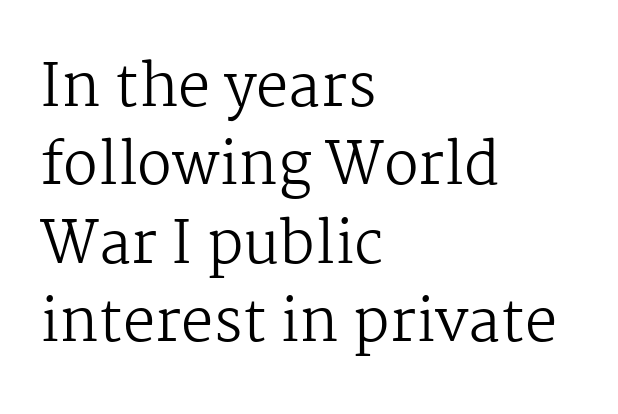
Unbolded letterforms with no extra heft. Is the letter spacing exaggerated? No — it looks like the ordinary default. Tall strokes in this sample are plumb rather than angled. Short and long lines alike share a common starting point at left. Check the space under the baseline: it is left empty. You could not count columns in this text — the font is proportionally spaced.
